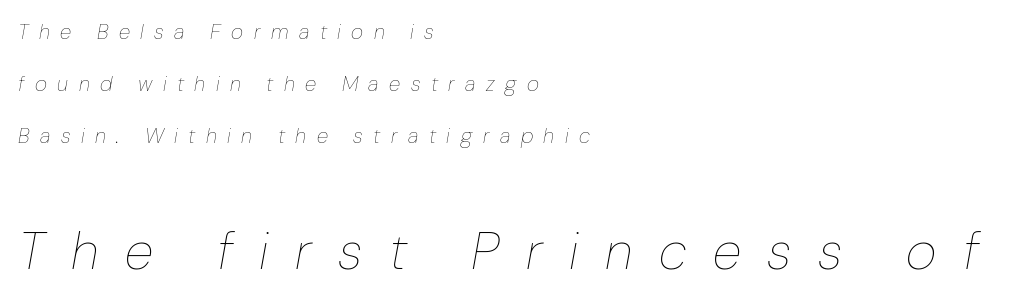
{"italic": "yes", "lean": "right", "slant_degrees": 10, "bold": "no", "weight": "thin", "width": "normal", "stroke_contrast": "low", "x_height": "medium", "monospaced": "no", "underline": "no", "align": "left", "line_spacing": "loose", "line_spacing_ratio": 2.47, "letter_spacing": "wide", "letter_spacing_em": 0.5, "larger_block": "second", "size_ratio": 2.52, "glyph_px": 53}
